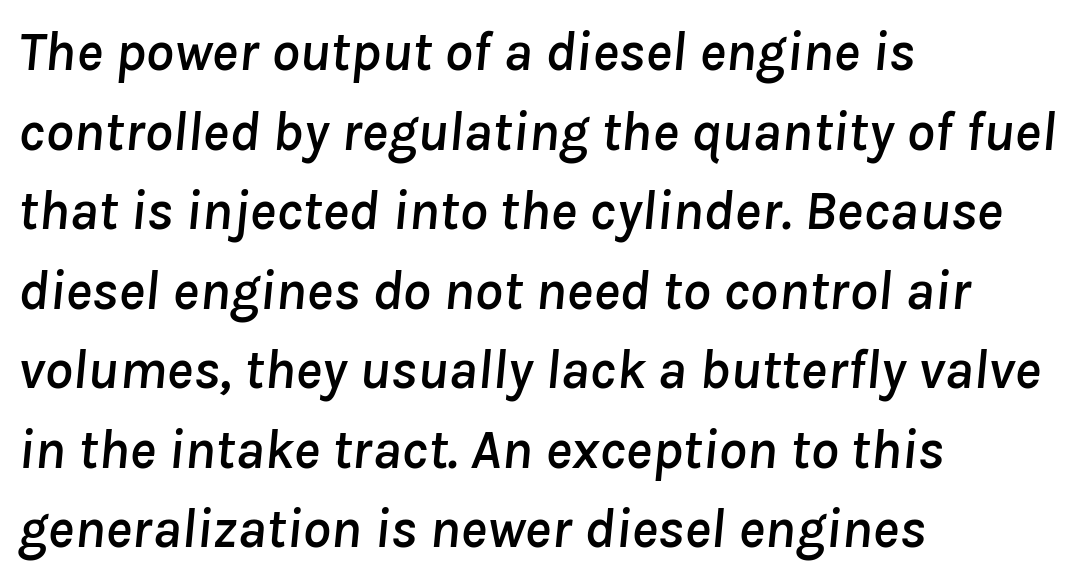
The image shows 56 px text type, italic (leaning right); set left-aligned, normal line spacing (1.42x), normal letter spacing, not underlined; low stroke contrast and a medium x-height.
